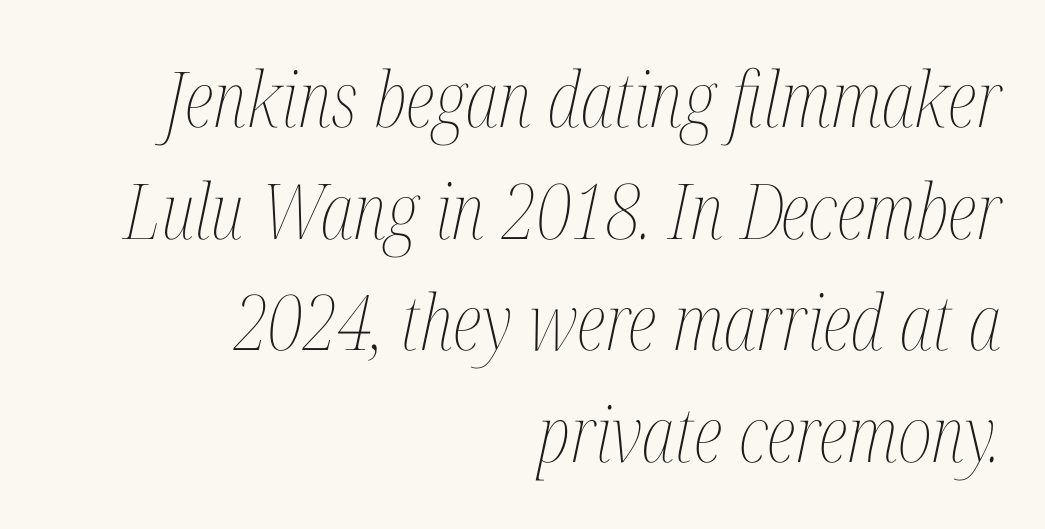
No heavy texture on the line: the type isn't bold. The rendering uses natural spacing where letterforms have individual widths. Every character sits at an angle, as italics do. Line endings align vertically; line beginnings do not. The strip under each line holds only bare page.
